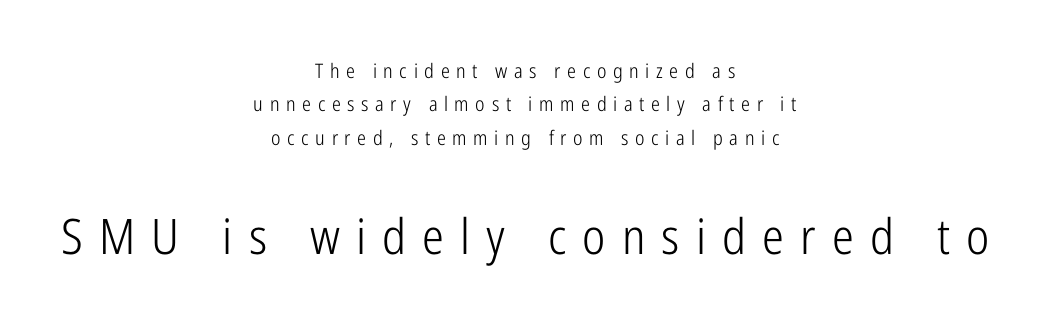
{"serif": "no", "italic": "no", "bold": "no", "weight": "light", "width": "condensed", "stroke_contrast": "low", "x_height": "medium", "monospaced": "no", "underline": "no", "align": "center", "line_spacing": "normal", "line_spacing_ratio": 1.67, "letter_spacing": "wide", "letter_spacing_em": 0.33, "larger_block": "second", "size_ratio": 2.45, "glyph_px": 49}
